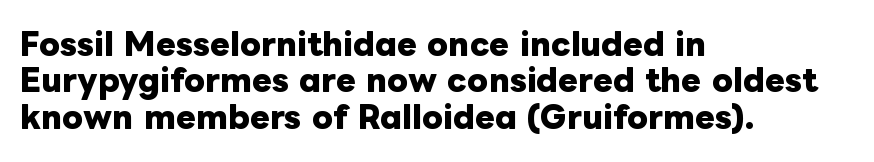
The characters look thick and weighty, a clear bold. This sample has the flowing, uneven cadence of proportional lettering. The axis of the letterforms is exactly vertical. The baseline area is clear. No extra tracking has been applied to these lines. The paragraph shown leans on its left margin.
